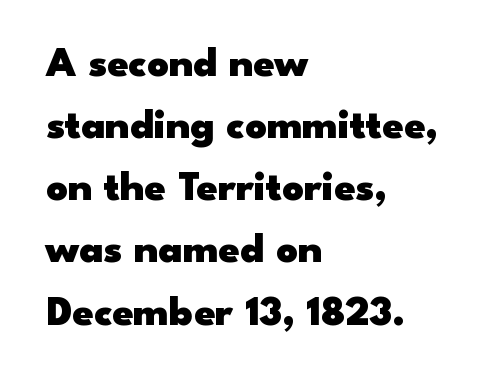
Q: Is the text bold? A: Yes.
Q: Is the text italic (slanted)? A: No, it is upright.
Q: Is the typeface a serif or a sans-serif typeface? A: Sans-serif.
Q: Is the text underlined? A: No.
Q: How is the paragraph aligned? A: Left-aligned.
Q: Is the spacing between letters normal or unusually wide? A: Normal.
Q: Is the spacing between lines tight, normal or loose? A: Normal.
Q: Width (condensed, normal, or wide)? A: Wide.
Q: Stroke contrast? A: Low.
Q: x-height? A: Small.
Q: Monospaced? A: No.
